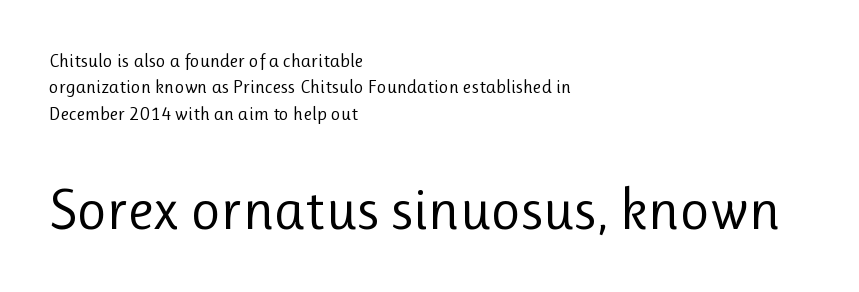
The image shows 58 px regular-weight sans-serif type, upright; set left-aligned, normal line spacing (1.39x), normal letter spacing, not underlined; the second (bottom) block is 3.05x larger; low stroke contrast and a medium x-height.
